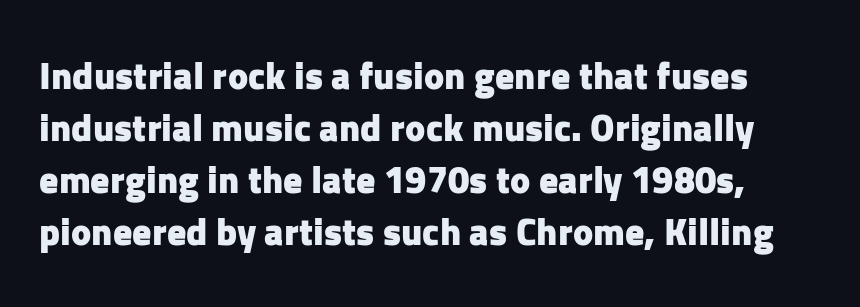
{"serif": "no", "italic": "no", "bold": "yes", "weight": "heavy", "width": "normal", "stroke_contrast": "low", "x_height": "medium", "monospaced": "no", "underline": "no", "line_spacing": "normal", "line_spacing_ratio": 1.37, "letter_spacing": "normal", "letter_spacing_em": 0.0, "glyph_px": 38}
